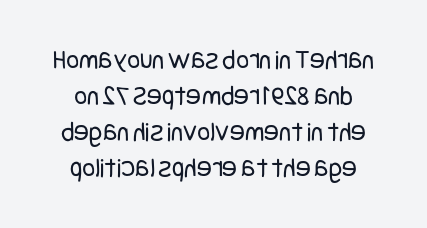
Leading: standard. Classification — sans serif. Italic: no, the glyphs are upright roman. Letter spacing: default. The area under the type is left untouched. Is this a heavy cut? Hardly; it is regular or lighter.
